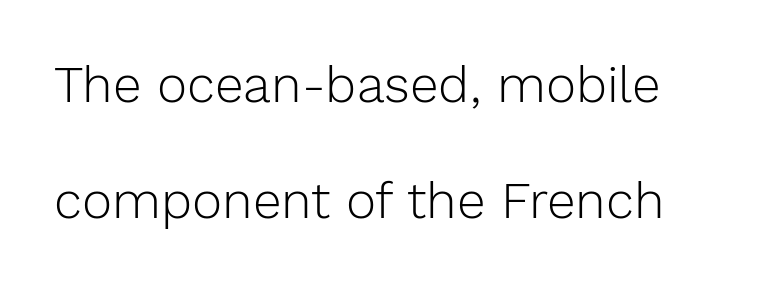
{"serif": "no", "italic": "no", "bold": "no", "weight": "light", "width": "normal", "stroke_contrast": "low", "x_height": "medium", "monospaced": "no", "underline": "no", "align": "left", "line_spacing": "loose", "line_spacing_ratio": 2.27, "letter_spacing": "normal", "letter_spacing_em": 0.0, "glyph_px": 51}
